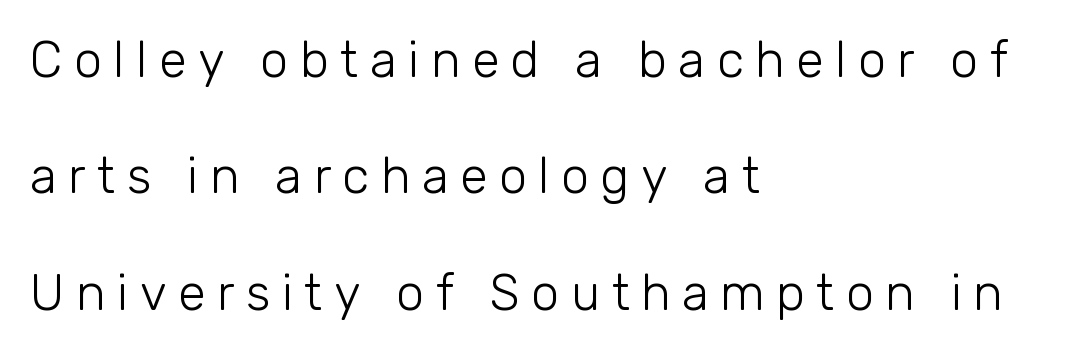
Beneath every word, the page is bare. You could only call the tracking loose — the letters float apart. Is this a fixed-width face? No — the glyphs have proportional, varying widths. Stroke terminals: plain, sans-serif.
